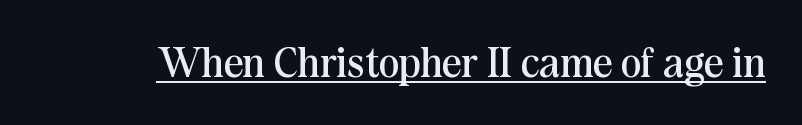
Is there an underline? Yes — a line sits under the letters. Inter-character spacing is left at the font's built-in metrics. Weight: regular or lighter. It's the straight-up-and-down kind of type.
